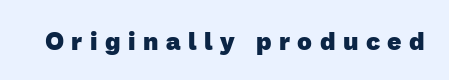
Q: Is the text bold? A: Yes.
Q: Is the text underlined? A: No.
Q: Is the spacing between letters normal or unusually wide? A: Unusually wide.
